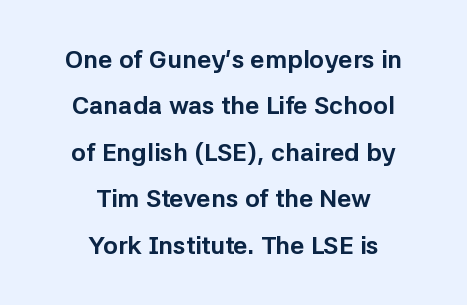
What weight is shown? A full bold with thick strokes. This rendering leaves character spacing at its baseline value. Caption: multi-line text, centered on the measure. If you drew a line through each stem, it would be perfectly vertical. Honestly, there is no underline to notice here at all.
